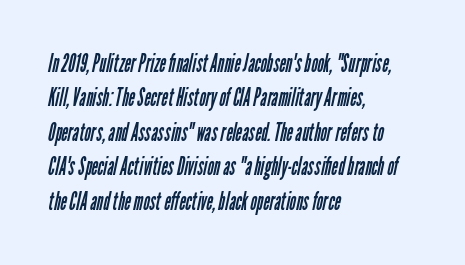
{"bold": "no", "underline": "no", "align": "left", "line_spacing": "normal", "line_spacing_ratio": 1.38, "letter_spacing": "normal", "letter_spacing_em": 0.0, "glyph_px": 25}
